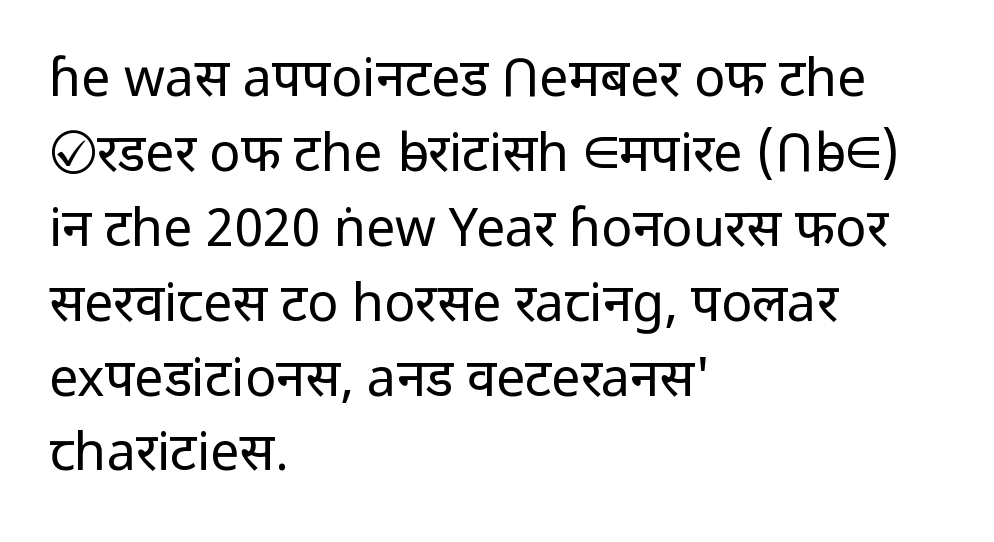
Q: Is the text bold? A: No.
Q: Is the text italic (slanted)? A: No, it is upright.
Q: Is the typeface a serif or a sans-serif typeface? A: Sans-serif.
Q: Is the text underlined? A: No.
Q: How is the paragraph aligned? A: Left-aligned.
Q: Is the spacing between letters normal or unusually wide? A: Normal.
Q: Is the spacing between lines tight, normal or loose? A: Normal.
Q: Width (condensed, normal, or wide)? A: Normal.
Q: Stroke contrast? A: Low.
Q: x-height? A: Medium.
Q: Monospaced? A: No.
